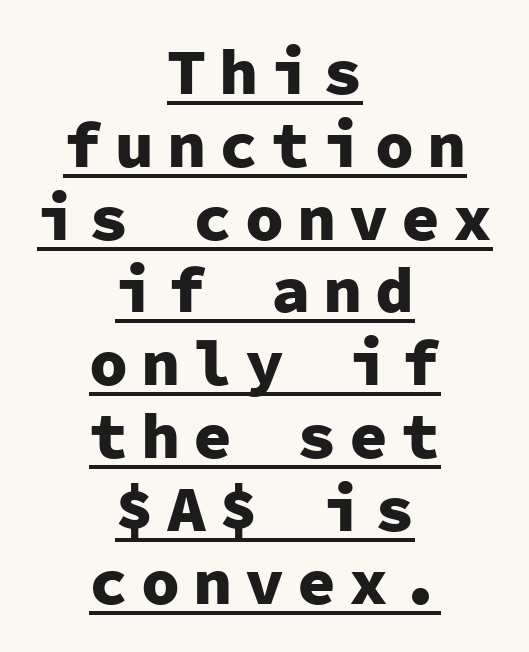
Q: Is the text bold? A: Yes.
Q: Is the text italic (slanted)? A: No, it is upright.
Q: Is the typeface a serif or a sans-serif typeface? A: Sans-serif.
Q: Is the text underlined? A: Yes.
Q: How is the paragraph aligned? A: Centered.
Q: Is the spacing between letters normal or unusually wide? A: Unusually wide.
Q: Is the spacing between lines tight, normal or loose? A: Tight.
Q: Width (condensed, normal, or wide)? A: Normal.
Q: Stroke contrast? A: Low.
Q: x-height? A: Medium.
Q: Monospaced? A: Yes.
